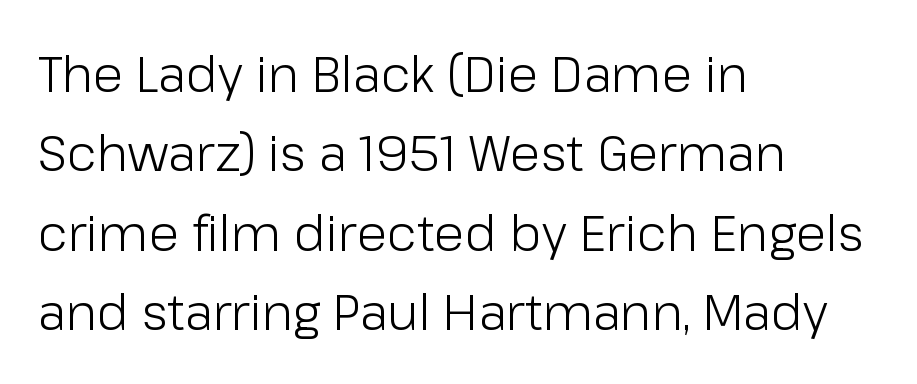
{"serif": "no", "italic": "no", "bold": "no", "weight": "light", "width": "normal", "stroke_contrast": "low", "x_height": "medium", "monospaced": "no", "underline": "no", "align": "left", "line_spacing": "normal", "line_spacing_ratio": 1.59, "letter_spacing": "normal", "letter_spacing_em": 0.0, "glyph_px": 50}
